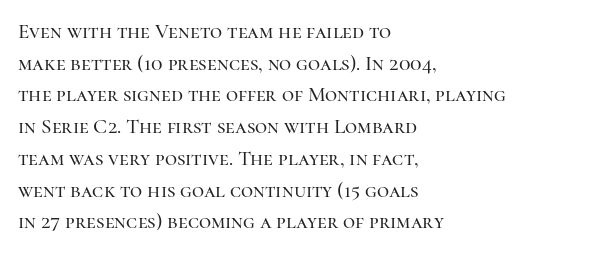
Q: Is the text italic (slanted)? A: No, it is upright.
Q: Is the text underlined? A: No.
Q: How is the paragraph aligned? A: Left-aligned.
Q: Is the spacing between letters normal or unusually wide? A: Normal.
Q: Is the spacing between lines tight, normal or loose? A: Normal.
